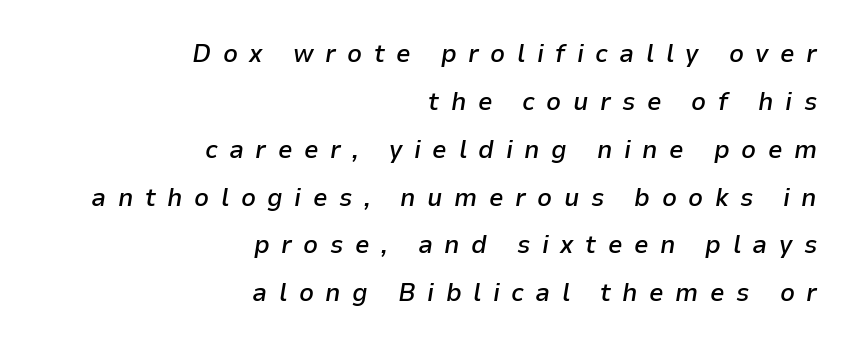
Lines of text with bare space underneath. There is plenty of visible air inserted between adjacent glyphs. A fair bit of extra ink — the face is semibold, not bold. One-word summary of the alignment: right.
